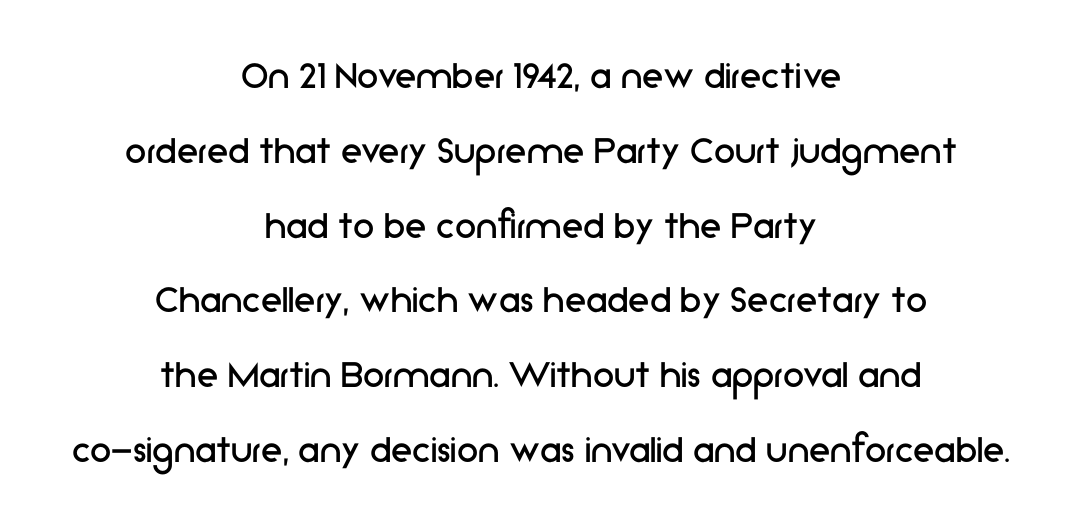
Looks like regular typesetting: each glyph gets only the width it needs. The glyphs are unaccompanied by any horizontal stroke below them. The compositor balanced each line on the midline. No feet cap the strokes, marking this as sans-serif type. The line texture is even and compact thanks to regular tracking. Posture: vertical.
